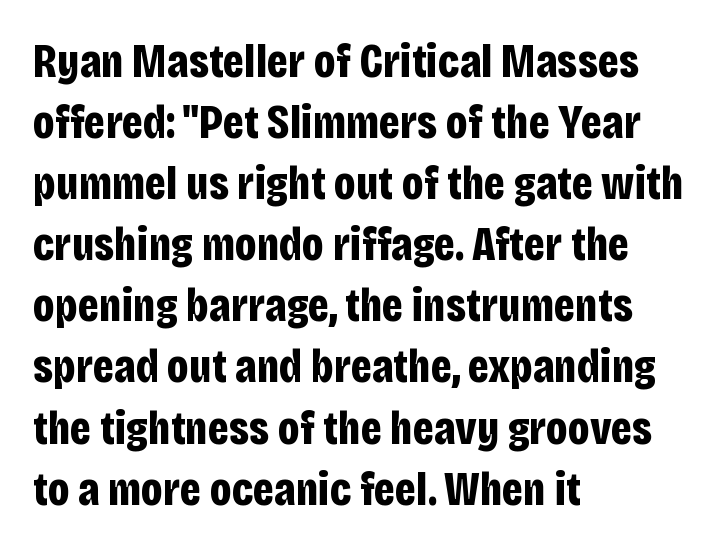
Q: Is the text bold? A: Yes.
Q: Is the text italic (slanted)? A: No, it is upright.
Q: Is the typeface a serif or a sans-serif typeface? A: Sans-serif.
Q: Is the text underlined? A: No.
Q: How is the paragraph aligned? A: Left-aligned.
Q: Is the spacing between letters normal or unusually wide? A: Normal.
Q: Is the spacing between lines tight, normal or loose? A: Normal.
Q: Width (condensed, normal, or wide)? A: Condensed.
Q: Stroke contrast? A: Low.
Q: x-height? A: Large.
Q: Monospaced? A: No.
